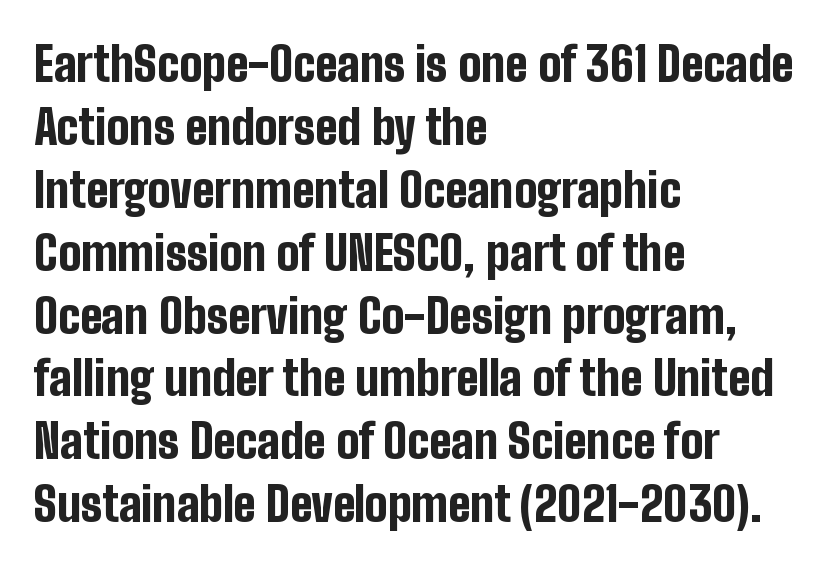
Q: Is the text bold? A: Yes.
Q: Is the text italic (slanted)? A: No, it is upright.
Q: Is the typeface a serif or a sans-serif typeface? A: Sans-serif.
Q: Is the text underlined? A: No.
Q: How is the paragraph aligned? A: Left-aligned.
Q: Is the spacing between letters normal or unusually wide? A: Normal.
Q: Is the spacing between lines tight, normal or loose? A: Normal.
Q: Width (condensed, normal, or wide)? A: Condensed.
Q: Stroke contrast? A: Low.
Q: x-height? A: Medium.
Q: Monospaced? A: No.
